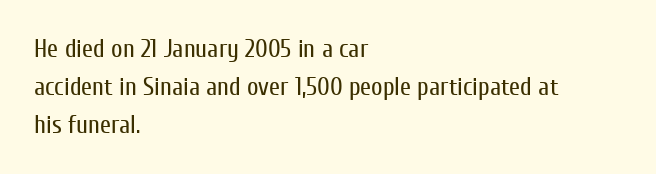
Q: Is the text bold? A: No.
Q: Is the text italic (slanted)? A: No, it is upright.
Q: Is the text underlined? A: No.
Q: How is the paragraph aligned? A: Left-aligned.
Q: Is the spacing between letters normal or unusually wide? A: Normal.
Q: Is the spacing between lines tight, normal or loose? A: Normal.
